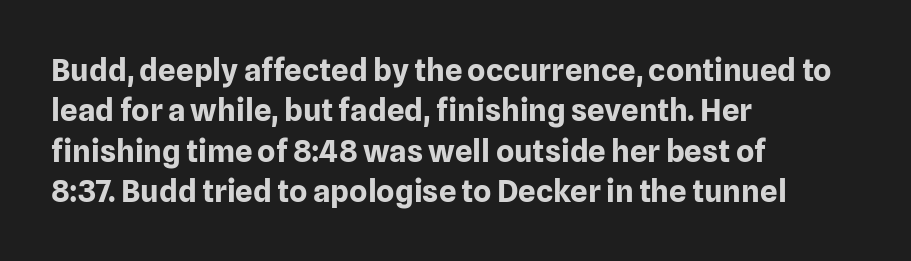
The image shows 31 px bold sans-serif type, upright; set left-aligned, normal line spacing (1.3x), normal letter spacing, not underlined; low stroke contrast and a medium x-height.
